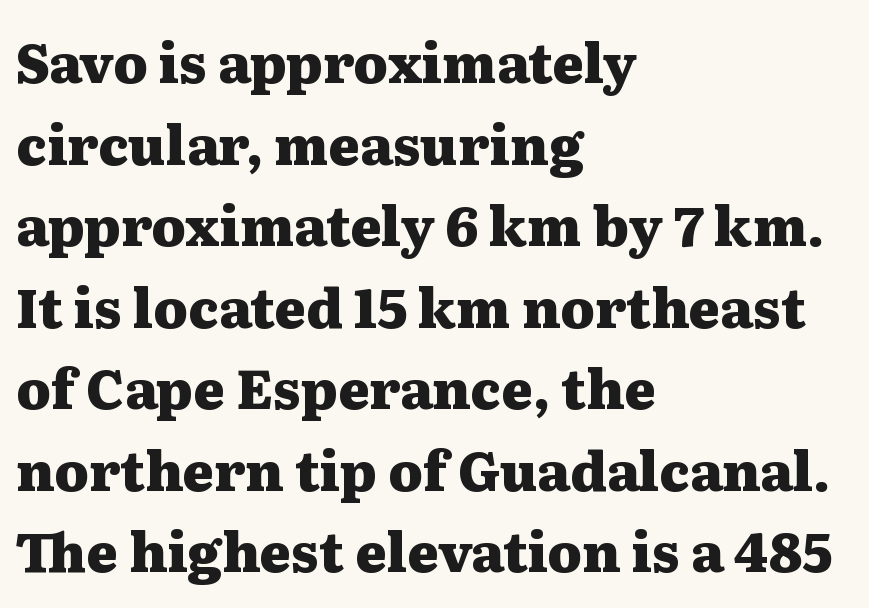
Glance below the letters and you will spot only blank space. In terms of letterform style, serifs are clearly present. Spacing verdict: proportional, widths tailored to each character. The ragged edge is on the right, which tells us the setting is flush left.
